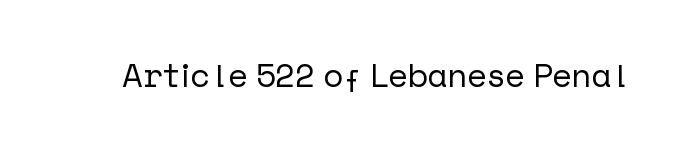
The image shows 33 px sans-serif type, upright; set normal letter spacing, not underlined; low stroke contrast and a medium x-height.
